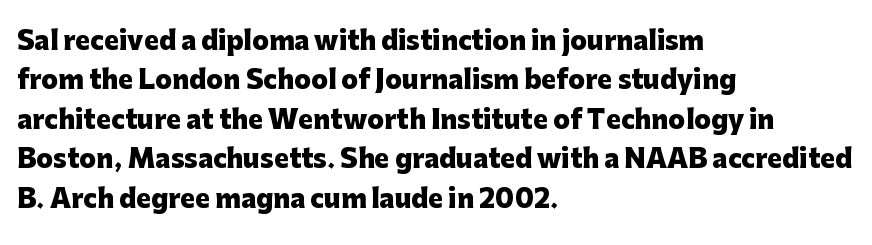
{"italic": "no", "bold": "yes", "underline": "no", "align": "left", "line_spacing": "normal", "line_spacing_ratio": 1.58, "letter_spacing": "normal", "letter_spacing_em": 0.0, "glyph_px": 25}
